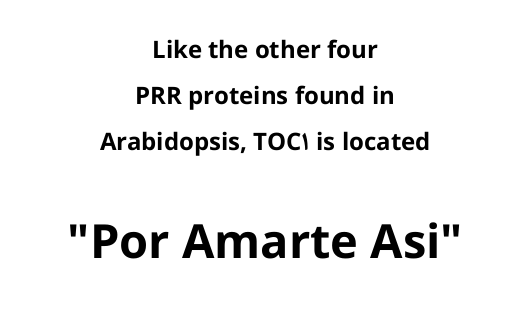
Q: Is the text bold? A: Yes.
Q: Is the text italic (slanted)? A: No, it is upright.
Q: Is the typeface a serif or a sans-serif typeface? A: Sans-serif.
Q: Is the text underlined? A: No.
Q: How is the paragraph aligned? A: Centered.
Q: Is the spacing between letters normal or unusually wide? A: Normal.
Q: Is the spacing between lines tight, normal or loose? A: Loose.
Q: Which block of text is set in a larger size, the first (top) or the second (bottom)? A: The second (bottom) one.
Q: Width (condensed, normal, or wide)? A: Normal.
Q: Stroke contrast? A: Low.
Q: x-height? A: Medium.
Q: Monospaced? A: No.
